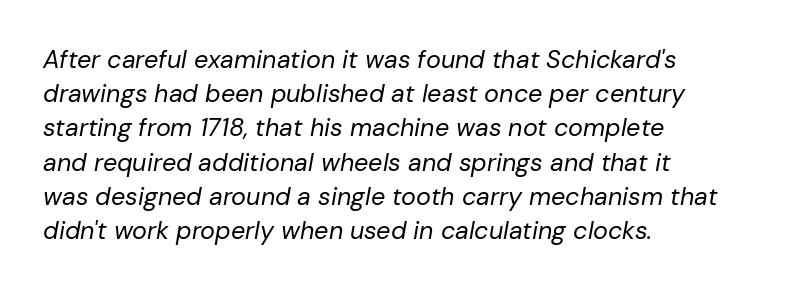
{"italic": "yes", "lean": "right", "slant_degrees": 10, "bold": "no", "underline": "no", "align": "left", "line_spacing": "normal", "line_spacing_ratio": 1.37, "letter_spacing": "normal", "letter_spacing_em": 0.0, "glyph_px": 25}
